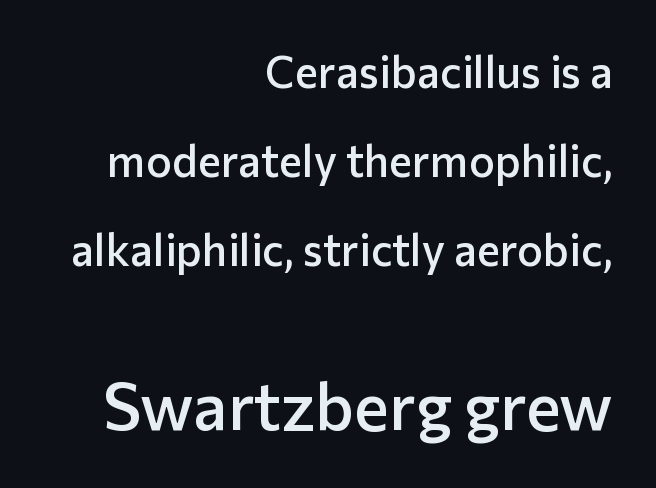
Q: Is the text bold? A: Semi-bold.
Q: Is the text italic (slanted)? A: No, it is upright.
Q: Is the typeface a serif or a sans-serif typeface? A: Sans-serif.
Q: Is the text underlined? A: No.
Q: How is the paragraph aligned? A: Right-aligned.
Q: Is the spacing between letters normal or unusually wide? A: Normal.
Q: Is the spacing between lines tight, normal or loose? A: Loose.
Q: Which block of text is set in a larger size, the first (top) or the second (bottom)? A: The second (bottom) one.
Q: Width (condensed, normal, or wide)? A: Normal.
Q: Stroke contrast? A: Low.
Q: x-height? A: Medium.
Q: Monospaced? A: No.
